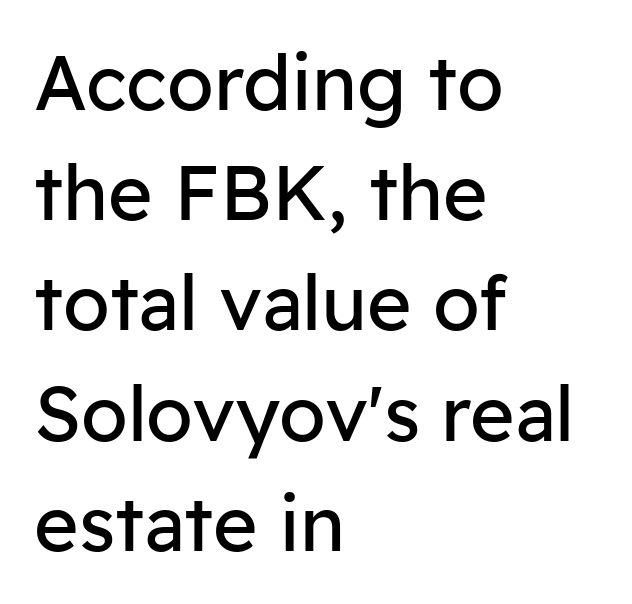
The image shows 76 px regular-weight sans-serif type, upright; set left-aligned, normal line spacing (1.45x), normal letter spacing, not underlined; low stroke contrast and a medium x-height.
